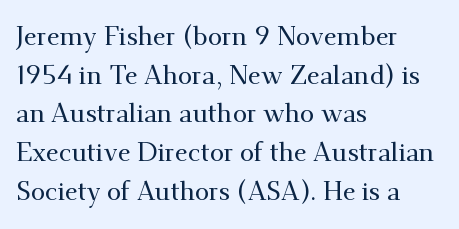
If you measured baseline to baseline, you'd find a middling distance. The line texture is even and compact thanks to regular tracking. Descender tails drop into unmarked territory. Posture: upright roman. Horizontally, the lines are justified to the leading edge only.
